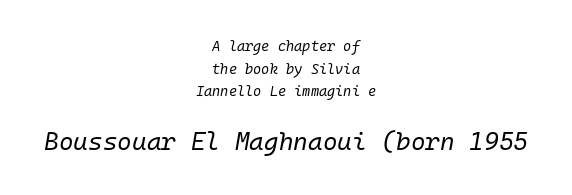
The gaps between neighbouring characters are ordinary and unremarkable. This rendering uses center alignment, leaving both contours irregular but symmetric. Summary of vertical rhythm: regular, with standard interline spacing. This is oblique type, the kind used for emphasis or titles.
